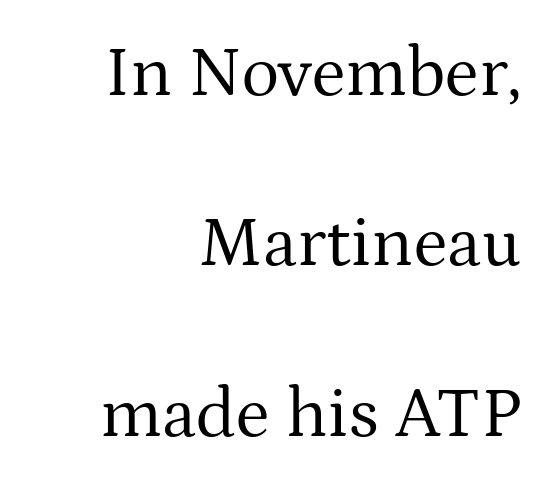
{"serif": "yes", "italic": "no", "bold": "no", "weight": "regular", "width": "normal", "stroke_contrast": "medium", "x_height": "medium", "monospaced": "no", "underline": "no", "align": "right", "line_spacing": "loose", "line_spacing_ratio": 2.4, "letter_spacing": "normal", "letter_spacing_em": 0.0, "glyph_px": 71}
